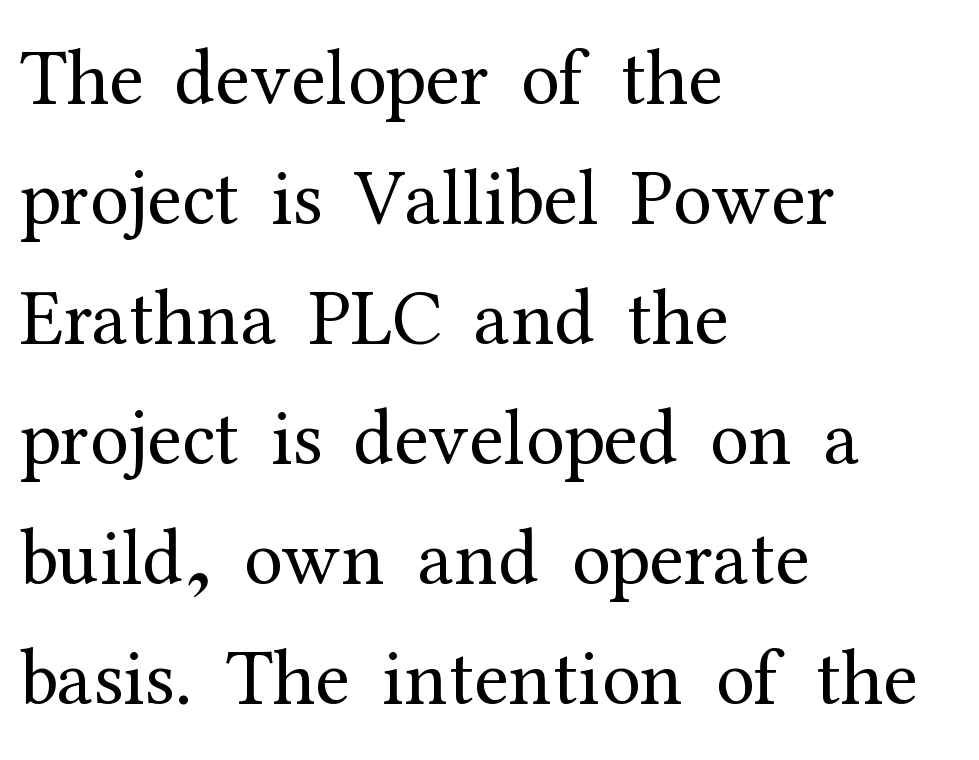
No chunkiness to these letters — they're not bold. Between one letter and the next there's only the usual sliver of space. Vertical spacing — default. The specimen omits any rule beneath the text block's lines. Teacher's note: observe the even left margin — that is flush-left alignment.
